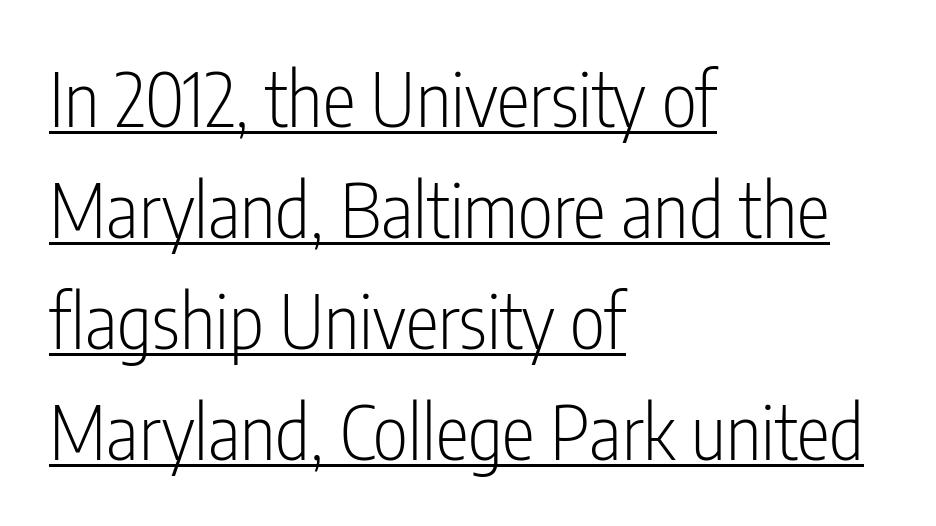
The image shows 75 px light, condensed sans-serif type, upright; set left-aligned, normal line spacing (1.48x), normal letter spacing, underlined; low stroke contrast and a medium x-height.
